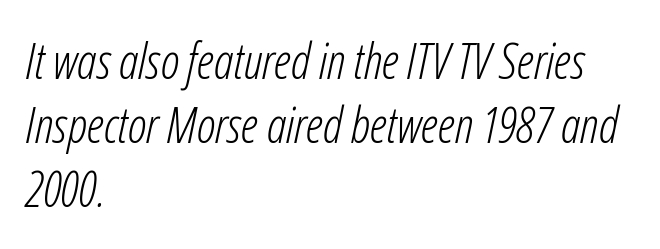
{"italic": "yes", "lean": "right", "slant_degrees": 12, "bold": "no", "weight": "light", "width": "condensed", "stroke_contrast": "low", "x_height": "medium", "monospaced": "no", "underline": "no", "align": "left", "line_spacing": "normal", "line_spacing_ratio": 1.31, "letter_spacing": "normal", "letter_spacing_em": 0.0, "glyph_px": 49}
